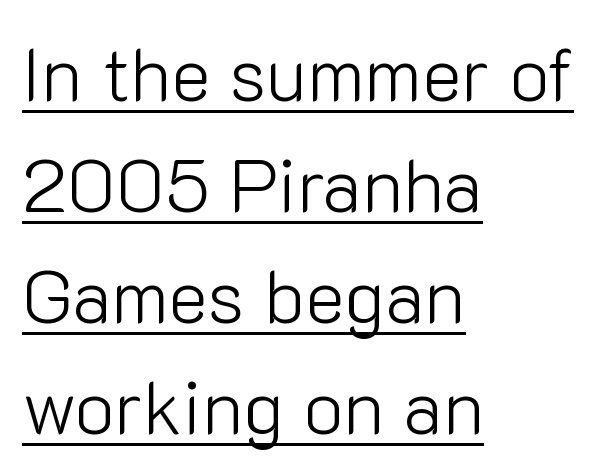
Heaviness? Minimal to ordinary, like unemphasized prose. The vertical gap from one line to the next is medium. Do the characters align in a grid? No, the font is proportional. There is no visible air inserted between adjacent glyphs.
